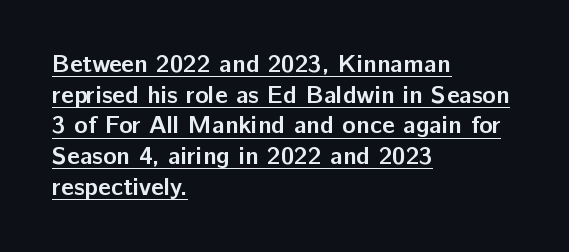
Q: Is the text bold? A: Yes.
Q: Is the text italic (slanted)? A: No, it is upright.
Q: Is the text underlined? A: Yes.
Q: How is the paragraph aligned? A: Left-aligned.
Q: Is the spacing between letters normal or unusually wide? A: Normal.
